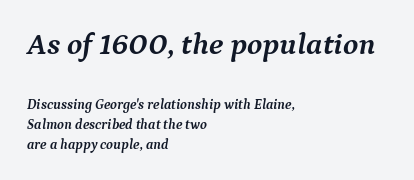
Q: Is the text bold? A: Yes.
Q: Is the text italic (slanted)? A: Yes, it leans right by about 9 degrees.
Q: Is the typeface a serif or a sans-serif typeface? A: Serif.
Q: Is the text underlined? A: No.
Q: How is the paragraph aligned? A: Left-aligned.
Q: Is the spacing between letters normal or unusually wide? A: Normal.
Q: Is the spacing between lines tight, normal or loose? A: Normal.
Q: Which block of text is set in a larger size, the first (top) or the second (bottom)? A: The first (top) one.
Q: Width (condensed, normal, or wide)? A: Normal.
Q: Stroke contrast? A: Medium.
Q: x-height? A: Medium.
Q: Monospaced? A: No.
